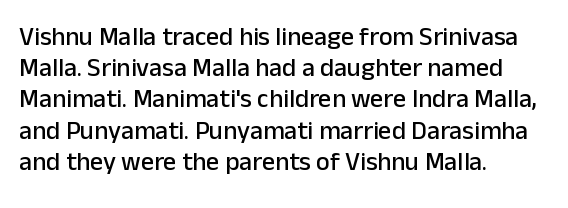
Q: Is the text italic (slanted)? A: No, it is upright.
Q: Is the text underlined? A: No.
Q: How is the paragraph aligned? A: Left-aligned.
Q: Is the spacing between letters normal or unusually wide? A: Normal.
